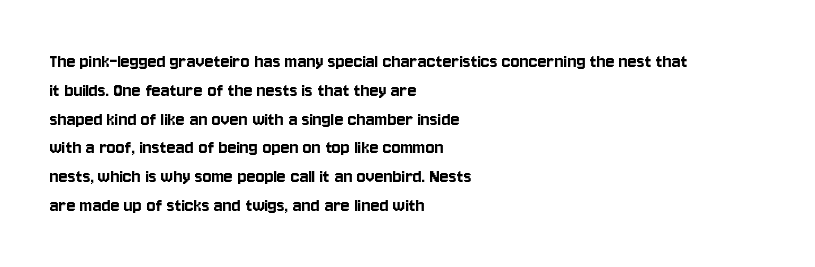
Q: Is the text italic (slanted)? A: No, it is upright.
Q: Is the text underlined? A: No.
Q: How is the paragraph aligned? A: Left-aligned.
Q: Is the spacing between letters normal or unusually wide? A: Normal.
Q: Is the spacing between lines tight, normal or loose? A: Normal.
